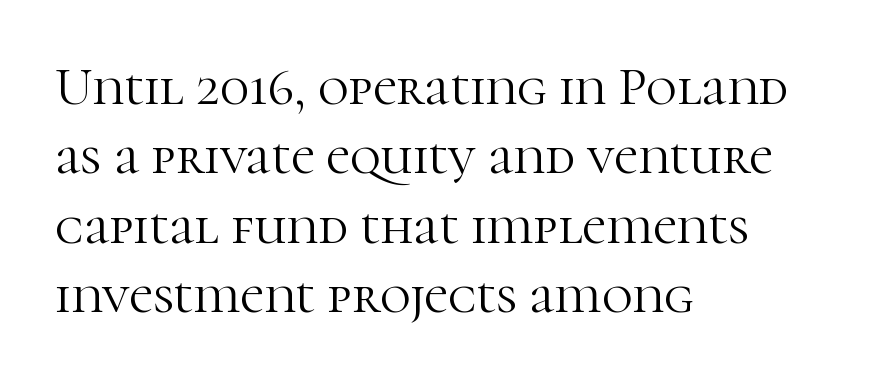
Q: Is the text bold? A: No.
Q: Is the text italic (slanted)? A: No, it is upright.
Q: Is the typeface a serif or a sans-serif typeface? A: Serif.
Q: Is the text underlined? A: No.
Q: How is the paragraph aligned? A: Left-aligned.
Q: Is the spacing between letters normal or unusually wide? A: Normal.
Q: Is the spacing between lines tight, normal or loose? A: Normal.
Q: Width (condensed, normal, or wide)? A: Normal.
Q: Stroke contrast? A: High.
Q: x-height? A: Medium.
Q: Monospaced? A: No.
